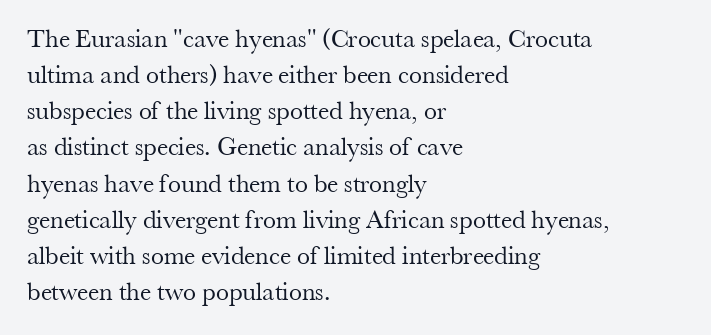
{"italic": "no", "bold": "no", "underline": "no", "align": "left", "line_spacing": "normal", "line_spacing_ratio": 1.39, "letter_spacing": "normal", "letter_spacing_em": 0.0, "glyph_px": 26}
